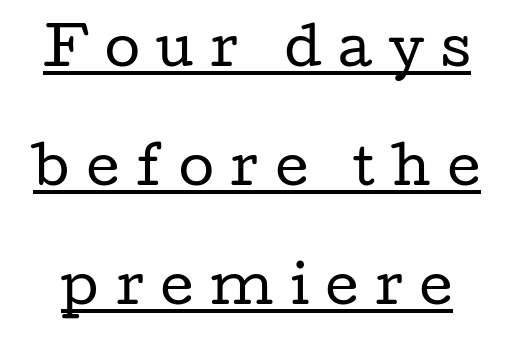
{"serif": "yes", "italic": "no", "bold": "no", "weight": "regular", "width": "wide", "stroke_contrast": "low", "x_height": "medium", "monospaced": "no", "underline": "yes", "line_spacing": "loose", "line_spacing_ratio": 2.33, "letter_spacing": "wide", "letter_spacing_em": 0.33, "glyph_px": 51}
